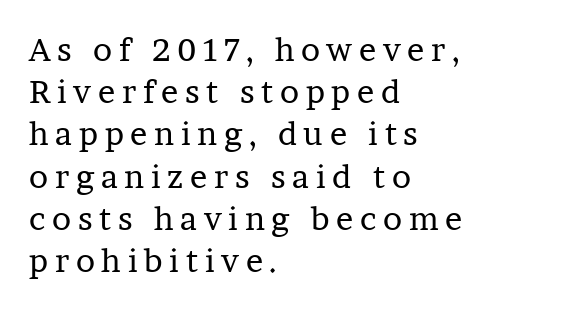
Loose tracking; the words dissolve into strings of separated letters. Evenly set lines give the paragraph a standard silhouette. Each letter keeps its own natural width here, so spacing adapts to shape. A roman cut, with each character standing at attention. Words float on clear page, feet unadorned.
